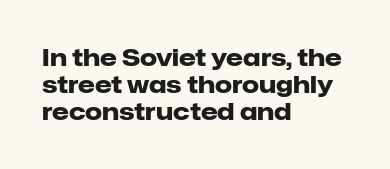
Q: Is the text bold? A: Yes.
Q: Is the text italic (slanted)? A: No, it is upright.
Q: Is the text underlined? A: No.
Q: How is the paragraph aligned? A: Left-aligned.
Q: Is the spacing between letters normal or unusually wide? A: Normal.
Q: Is the spacing between lines tight, normal or loose? A: Tight.
